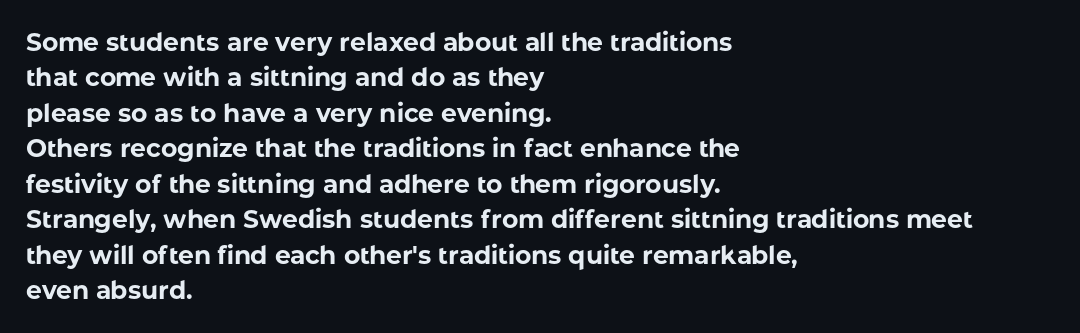
Q: Is the text bold? A: Yes.
Q: Is the text italic (slanted)? A: No, it is upright.
Q: Is the text underlined? A: No.
Q: How is the paragraph aligned? A: Left-aligned.
Q: Is the spacing between letters normal or unusually wide? A: Normal.
Q: Is the spacing between lines tight, normal or loose? A: Normal.
